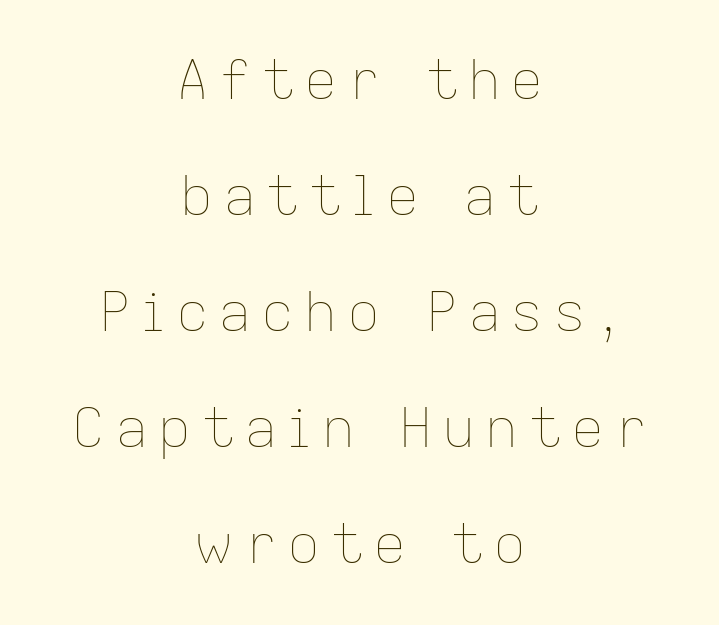
{"italic": "no", "bold": "no", "weight": "thin", "width": "normal", "stroke_contrast": "low", "x_height": "medium", "monospaced": "no", "underline": "no", "align": "center", "line_spacing": "loose", "line_spacing_ratio": 2.11, "glyph_px": 55}
